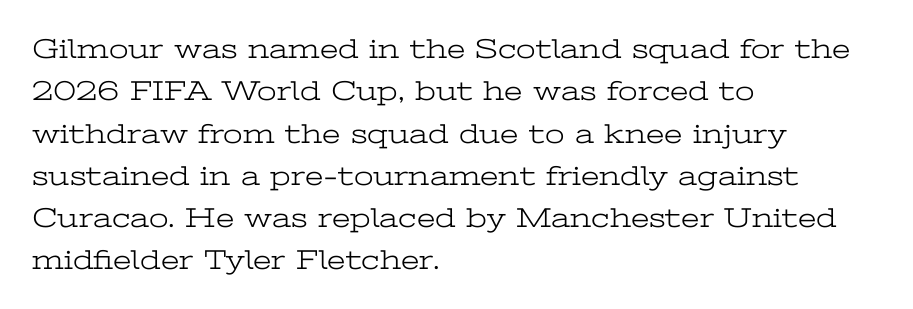
Is there much room between lines? A standard amount, neither cramped nor airy. The rendering keeps characters at their native spacing. You could not count columns in this text — the font is proportionally spaced. What kind of face is this? One with serifs.
